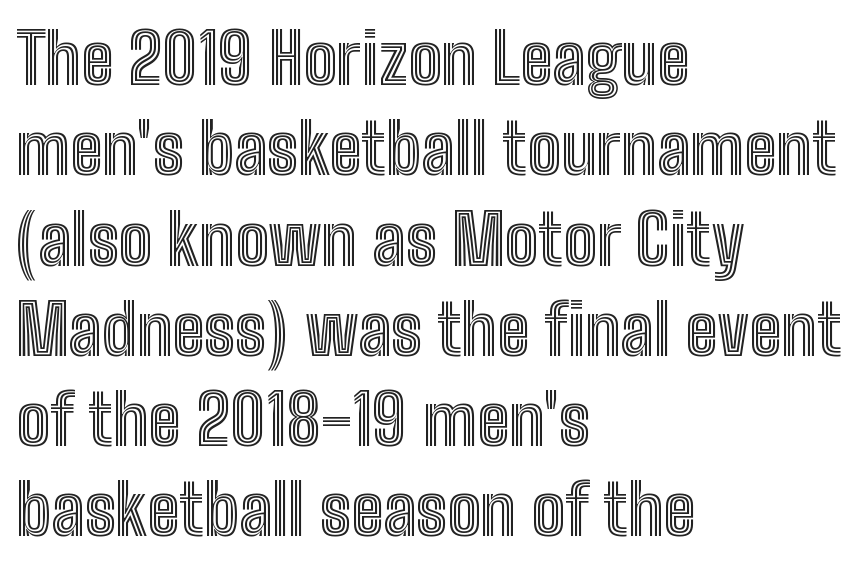
Q: Is the text italic (slanted)? A: No, it is upright.
Q: Is the text underlined? A: No.
Q: How is the paragraph aligned? A: Left-aligned.
Q: Is the spacing between letters normal or unusually wide? A: Normal.
Q: Is the spacing between lines tight, normal or loose? A: Normal.
Q: Width (condensed, normal, or wide)? A: Condensed.
Q: x-height? A: Medium.
Q: Monospaced? A: No.
